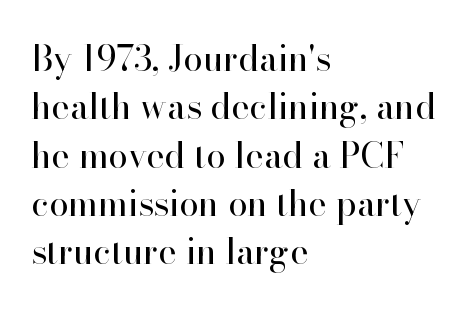
{"serif": "yes", "italic": "no", "bold": "no", "weight": "regular", "width": "normal", "stroke_contrast": "high", "x_height": "small", "monospaced": "no", "underline": "no", "align": "left", "line_spacing": "normal", "line_spacing_ratio": 1.38, "letter_spacing": "normal", "letter_spacing_em": 0.0, "glyph_px": 35}
